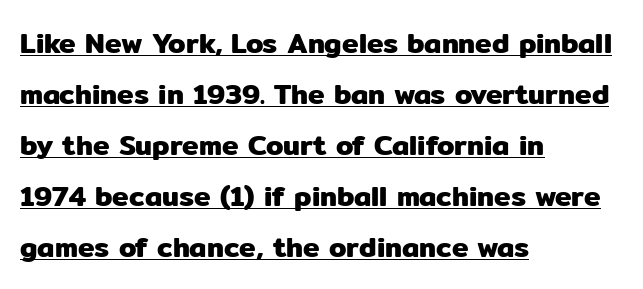
{"serif": "no", "italic": "no", "width": "normal", "stroke_contrast": "low", "x_height": "medium", "monospaced": "no", "underline": "yes", "align": "left", "line_spacing_ratio": 1.82, "letter_spacing": "normal", "letter_spacing_em": 0.0, "glyph_px": 28}
